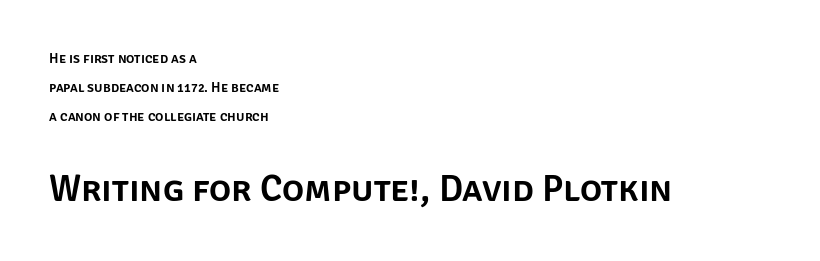
Q: Is the text italic (slanted)? A: No, it is upright.
Q: Is the typeface a serif or a sans-serif typeface? A: Sans-serif.
Q: Is the text underlined? A: No.
Q: How is the paragraph aligned? A: Left-aligned.
Q: Is the spacing between letters normal or unusually wide? A: Normal.
Q: Is the spacing between lines tight, normal or loose? A: Loose.
Q: Which block of text is set in a larger size, the first (top) or the second (bottom)? A: The second (bottom) one.
Q: Width (condensed, normal, or wide)? A: Normal.
Q: Stroke contrast? A: Low.
Q: x-height? A: Large.
Q: Monospaced? A: No.
